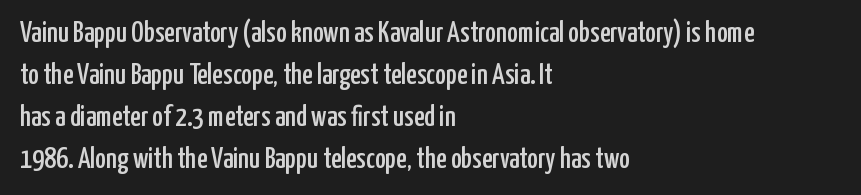
{"serif": "no", "italic": "no", "width": "condensed", "stroke_contrast": "low", "x_height": "medium", "monospaced": "no", "underline": "no", "align": "left", "line_spacing": "normal", "line_spacing_ratio": 1.45, "letter_spacing": "normal", "letter_spacing_em": 0.0, "glyph_px": 29}
